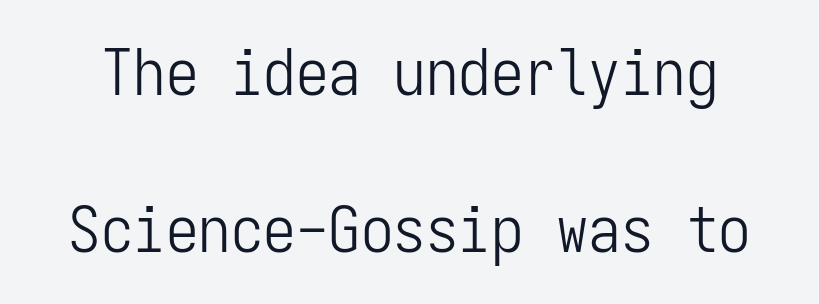
Q: Is the text bold? A: No.
Q: Is the text italic (slanted)? A: No, it is upright.
Q: Is the typeface a serif or a sans-serif typeface? A: Sans-serif.
Q: Is the text underlined? A: No.
Q: Is the spacing between letters normal or unusually wide? A: Normal.
Q: Is the spacing between lines tight, normal or loose? A: Loose.
Q: Width (condensed, normal, or wide)? A: Condensed.
Q: Stroke contrast? A: Low.
Q: x-height? A: Medium.
Q: Monospaced? A: Yes.
